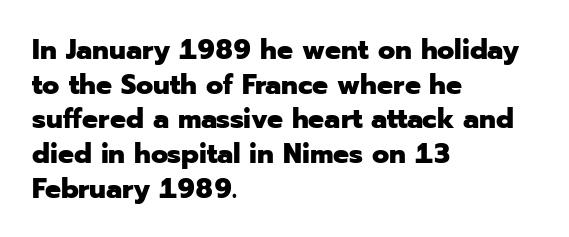
The image shows 28 px heavy sans-serif type, upright; set left-aligned, line spacing 1.24x, normal letter spacing, not underlined; low stroke contrast and a medium x-height.
